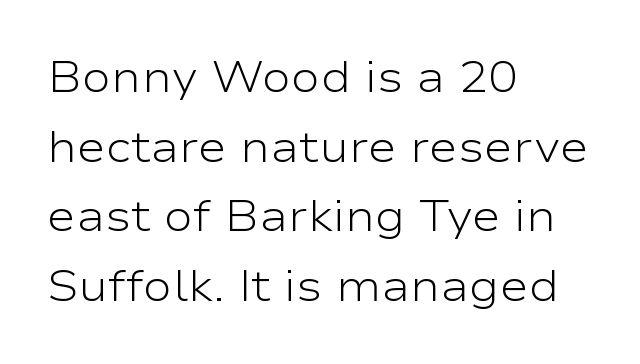
Q: Is the text bold? A: No.
Q: Is the text italic (slanted)? A: No, it is upright.
Q: Is the typeface a serif or a sans-serif typeface? A: Sans-serif.
Q: Is the text underlined? A: No.
Q: How is the paragraph aligned? A: Left-aligned.
Q: Is the spacing between letters normal or unusually wide? A: Normal.
Q: Is the spacing between lines tight, normal or loose? A: Normal.
Q: Width (condensed, normal, or wide)? A: Wide.
Q: Stroke contrast? A: Low.
Q: x-height? A: Medium.
Q: Monospaced? A: No.
